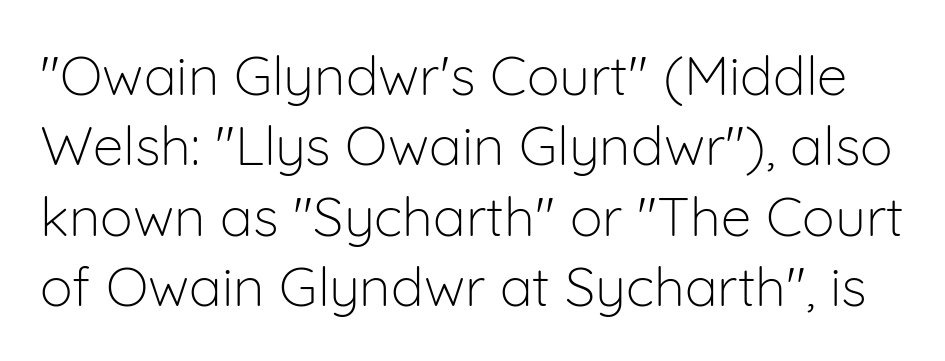
Stem width sits at or under what a default text font uses. Descenders are the only things crossing below the line. Honestly, the letter spacing is just normal — you wouldn't notice it. Compared with typical paragraphs, the rows here are spaced about the same. These lines were composed using upright roman letters.
